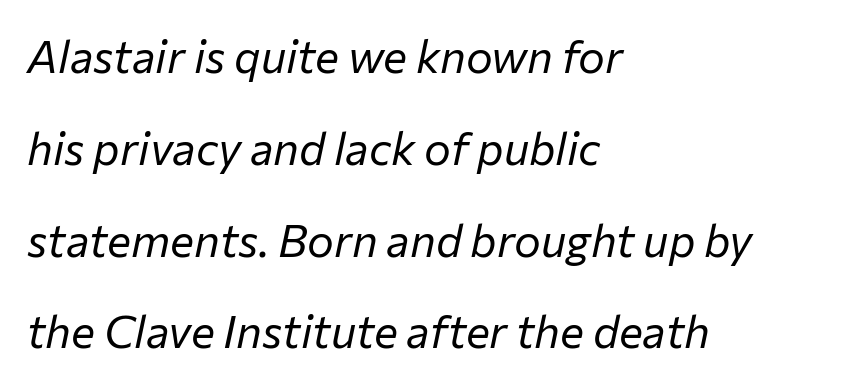
The image shows 45 px regular-weight type, italic (leaning right); set left-aligned, loose line spacing (2.04x), normal letter spacing, not underlined; low stroke contrast and a medium x-height.
